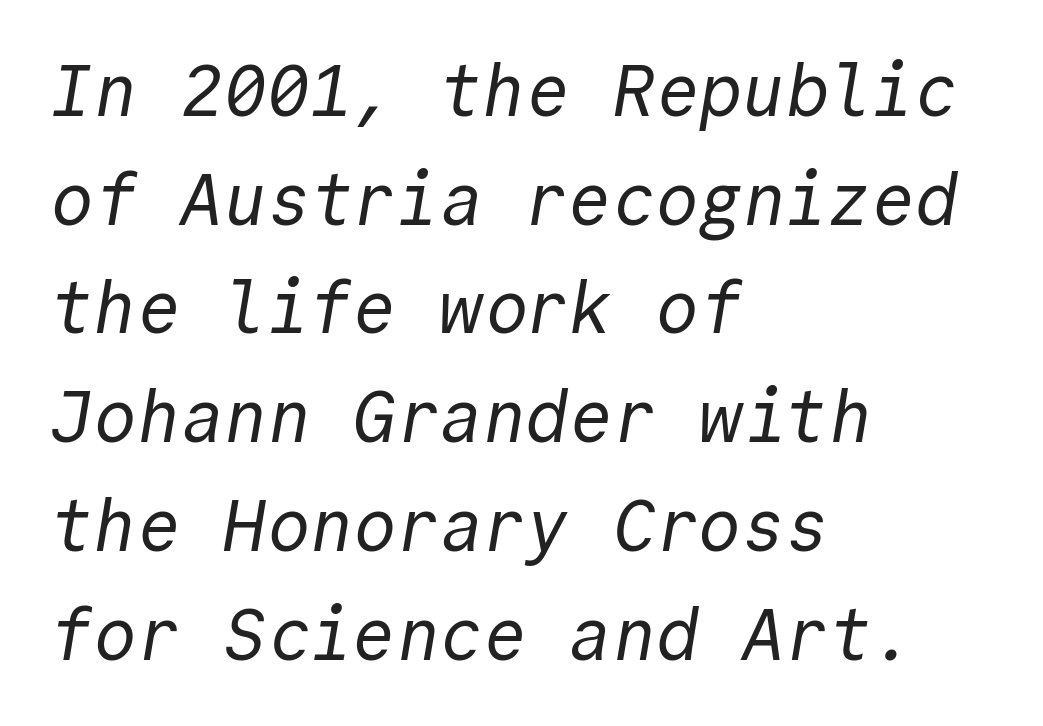
{"serif": "no", "bold": "no", "weight": "regular", "width": "normal", "x_height": "medium", "monospaced": "yes", "underline": "no", "align": "left", "line_spacing": "normal", "line_spacing_ratio": 1.51, "letter_spacing": "normal", "letter_spacing_em": 0.0, "glyph_px": 72}
